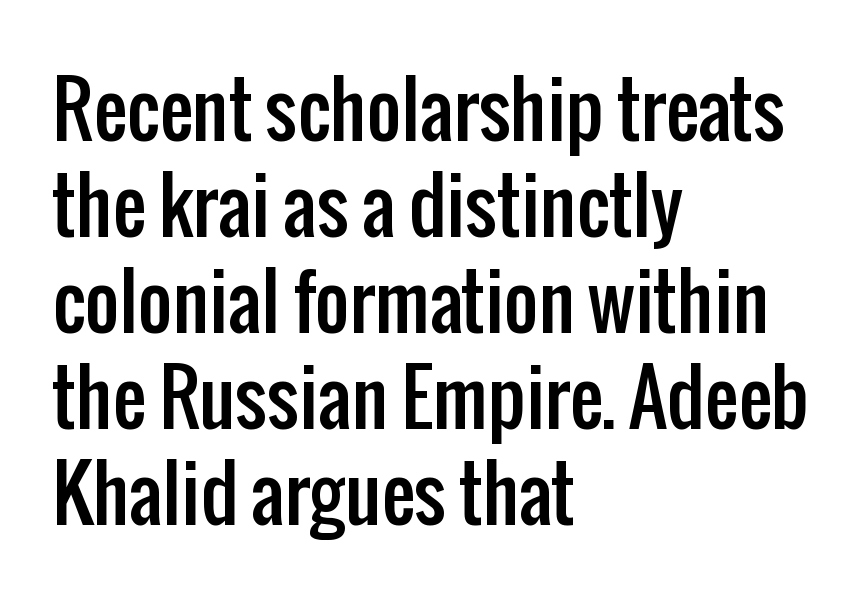
The image shows 75 px condensed sans-serif type, upright; set left-aligned, normal line spacing (1.28x), normal letter spacing, not underlined; low stroke contrast and a medium x-height.
